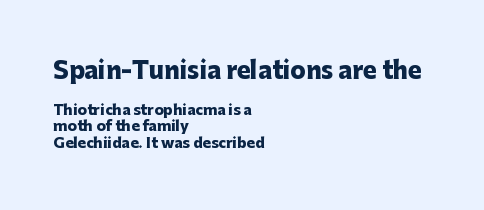
The image shows 23 px bold type, upright; set left-aligned, line spacing 1.19x, normal letter spacing, not underlined; the first (top) block is 1.64x larger.
